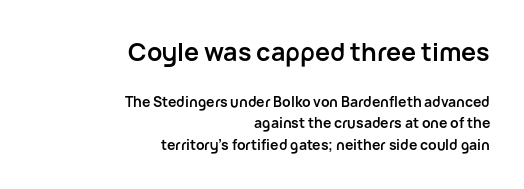
{"italic": "no", "bold": "yes", "underline": "no", "align": "right", "line_spacing": "normal", "line_spacing_ratio": 1.52, "letter_spacing": "normal", "letter_spacing_em": 0.0, "larger_block": "first", "size_ratio": 1.79, "glyph_px": 25}
